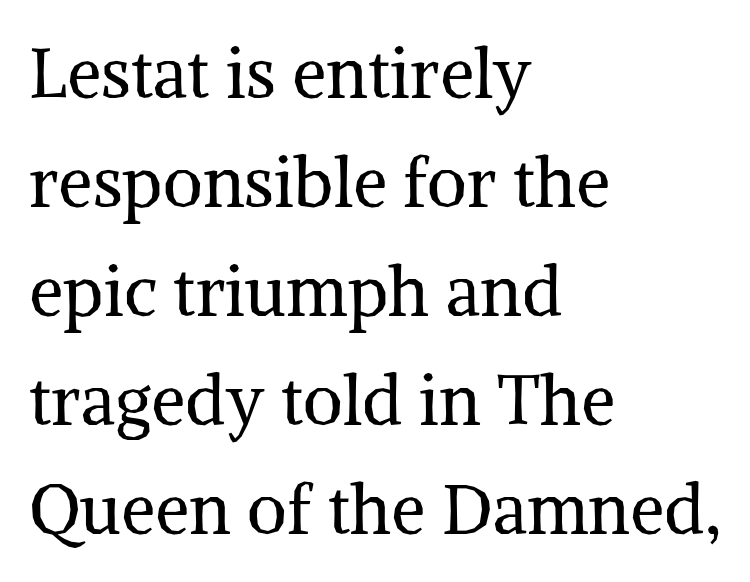
These glyphs show unthickened strokes, regular width or finer. Notice how descenders clear the ascenders below comfortably — that's standard leading. Inter-character spacing is left at the font's built-in metrics. Type style note: has serifs. The space directly below the letters is spotless.
